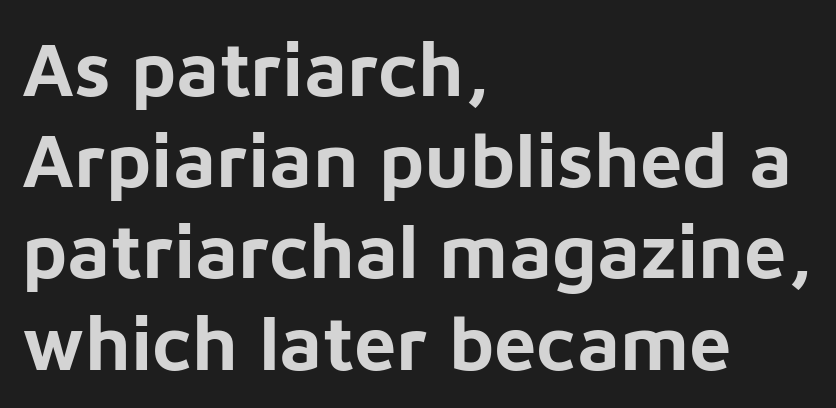
Q: Is the text bold? A: Yes.
Q: Is the text italic (slanted)? A: No, it is upright.
Q: Is the typeface a serif or a sans-serif typeface? A: Sans-serif.
Q: Is the text underlined? A: No.
Q: How is the paragraph aligned? A: Left-aligned.
Q: Is the spacing between letters normal or unusually wide? A: Normal.
Q: Width (condensed, normal, or wide)? A: Normal.
Q: Stroke contrast? A: Low.
Q: x-height? A: Medium.
Q: Monospaced? A: No.
